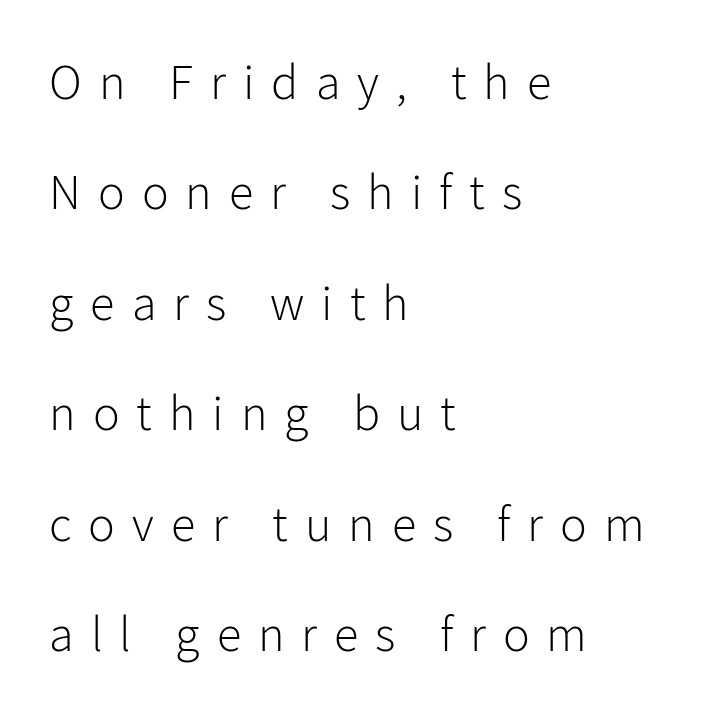
A typesetter would label this face a sans. Descender tails drop into unmarked territory. These lines have a slow, spaced-out rhythm from letter to letter. In terms of posture, this sample is upright. A typesetter would call this leading open, well beyond the default. The passage shown is typed in a proportional face where columns would drift.
